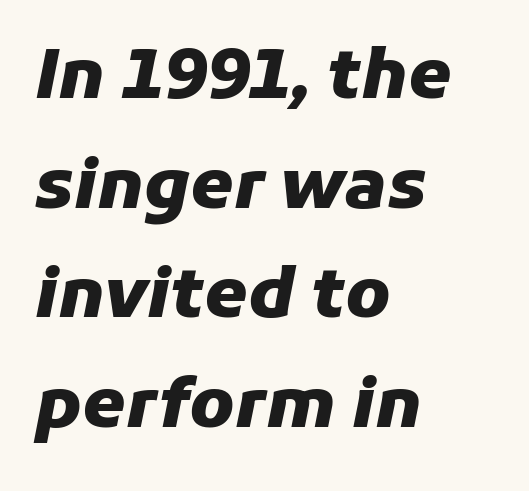
The line texture is even and compact thanks to regular tracking. Varying glyph widths throughout — classic text-font behaviour. There's an unmistakable incline to the writing here. The passage shown is not underscored anywhere.
